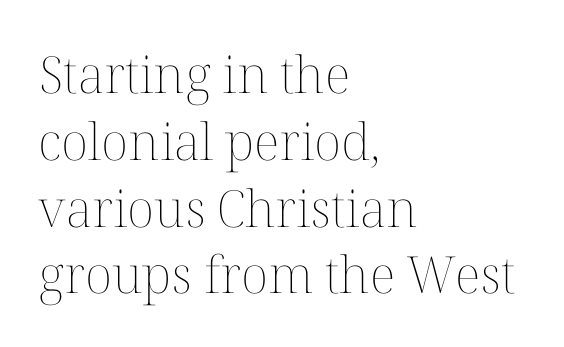
Q: Is the text bold? A: No.
Q: Is the text italic (slanted)? A: No, it is upright.
Q: Is the text underlined? A: No.
Q: How is the paragraph aligned? A: Left-aligned.
Q: Is the spacing between letters normal or unusually wide? A: Normal.
Q: Is the spacing between lines tight, normal or loose? A: Normal.
Q: Width (condensed, normal, or wide)? A: Normal.
Q: Stroke contrast? A: Medium.
Q: x-height? A: Medium.
Q: Monospaced? A: No.
